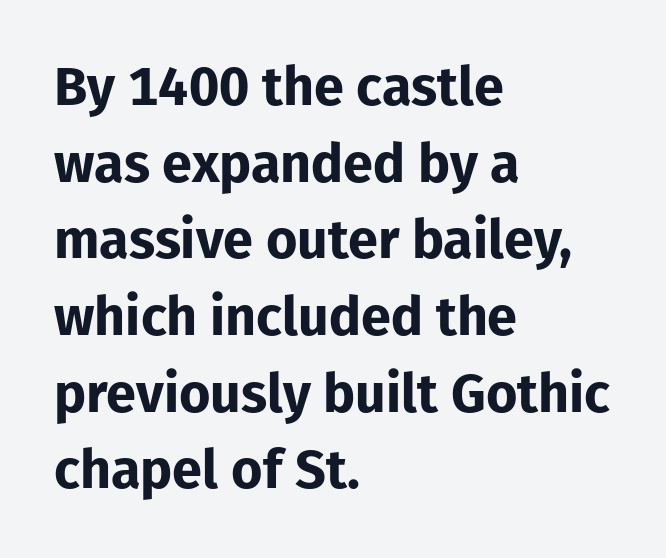
The text block is weighted toward the left margin, trailing off unevenly rightward. If you drew a line through each stem, it would be perfectly vertical. Is the letter spacing exaggerated? No — it looks like the ordinary default. Vertical spacing — default. Heft: maximum for text — a bold.
